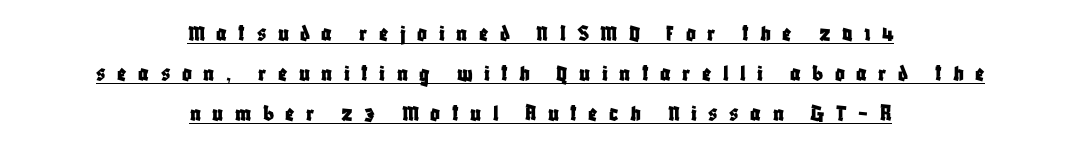
Q: Is the text italic (slanted)? A: No, it is upright.
Q: Is the text underlined? A: Yes.
Q: How is the paragraph aligned? A: Centered.
Q: Is the spacing between letters normal or unusually wide? A: Unusually wide.
Q: Is the spacing between lines tight, normal or loose? A: Normal.
